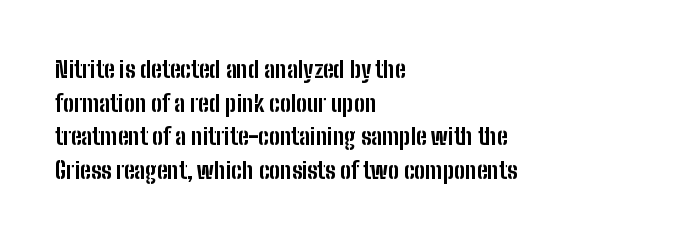
{"italic": "no", "bold": "yes", "underline": "no", "align": "left", "line_spacing": "normal", "line_spacing_ratio": 1.46, "letter_spacing": "normal", "letter_spacing_em": 0.0, "glyph_px": 23}
